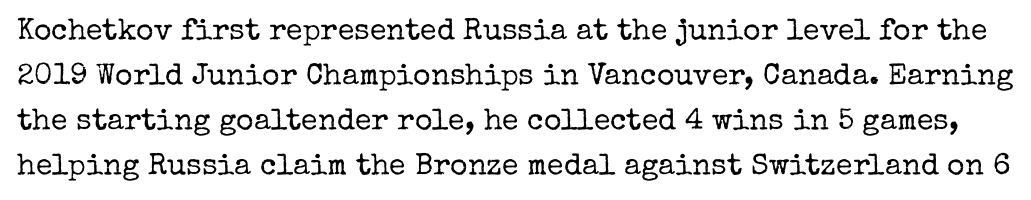
Beneath every word, the page is bare. Nothing unusual about the tracking: characters are spaced as the font intends. The vertical gap from one line to the next is medium. The letterforms sit at book weight or below.
